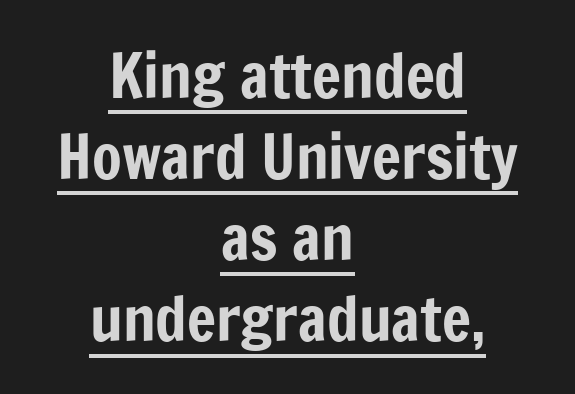
The image shows 61 px condensed sans-serif type, upright; set centered, normal line spacing (1.33x), normal letter spacing, underlined; low stroke contrast and a medium x-height.
